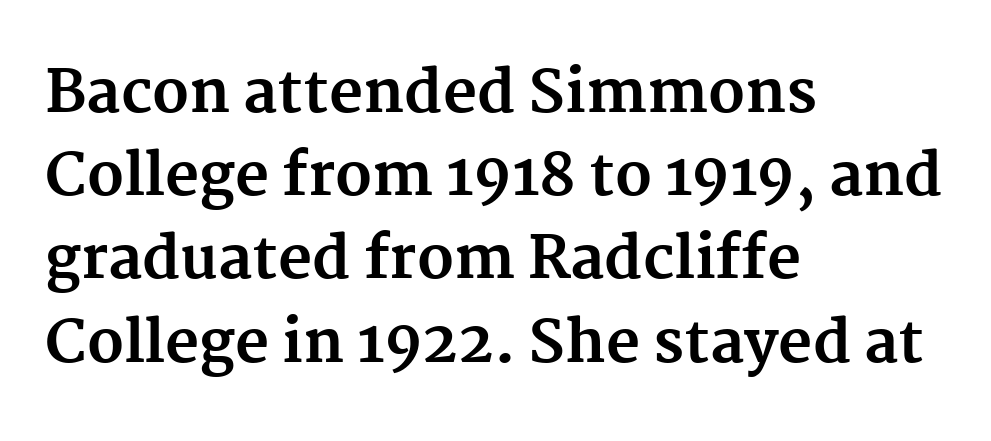
The image shows 59 px bold serif type, upright; set left-aligned, normal line spacing (1.41x), normal letter spacing, not underlined; medium stroke contrast and a medium x-height.
